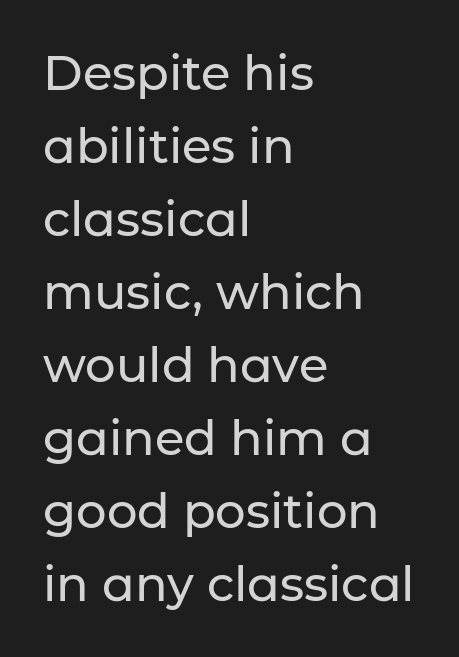
Q: Is the text italic (slanted)? A: No, it is upright.
Q: Is the typeface a serif or a sans-serif typeface? A: Sans-serif.
Q: Is the text underlined? A: No.
Q: How is the paragraph aligned? A: Left-aligned.
Q: Is the spacing between letters normal or unusually wide? A: Normal.
Q: Is the spacing between lines tight, normal or loose? A: Normal.
Q: Width (condensed, normal, or wide)? A: Normal.
Q: Stroke contrast? A: Low.
Q: x-height? A: Medium.
Q: Monospaced? A: No.
